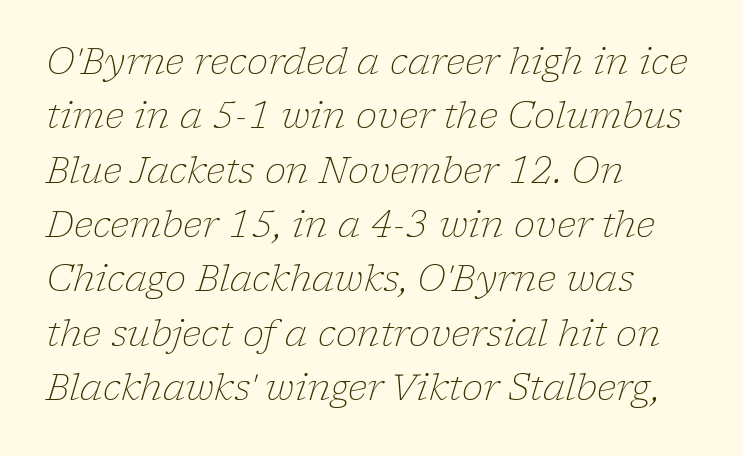
{"serif": "yes", "italic": "yes", "lean": "right", "slant_degrees": 17, "bold": "no", "weight": "light", "width": "normal", "stroke_contrast": "low", "x_height": "medium", "monospaced": "no", "underline": "no", "align": "left", "line_spacing": "normal", "line_spacing_ratio": 1.51, "letter_spacing": "normal", "letter_spacing_em": 0.0, "glyph_px": 36}
